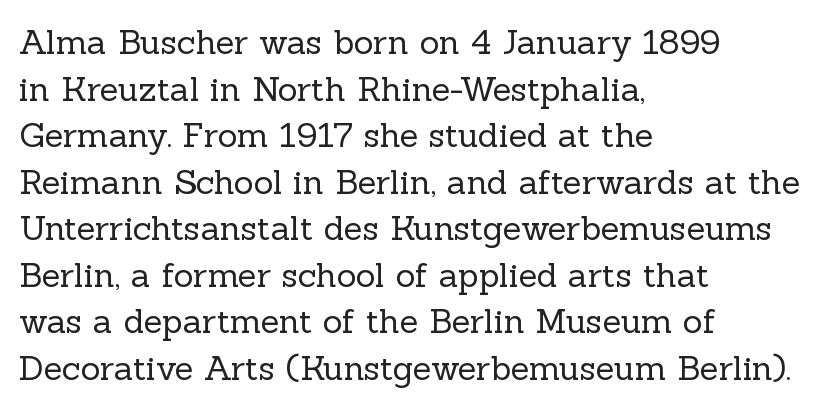
The image shows 34 px regular-weight serif type, upright; set left-aligned, normal line spacing (1.37x), normal letter spacing, not underlined; a medium x-height.
